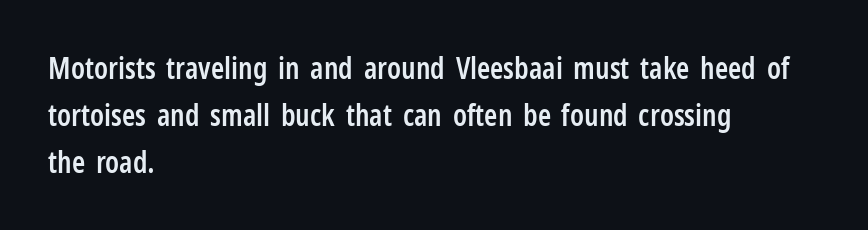
The image shows 30 px semibold, condensed sans-serif type, upright; set left-aligned, normal line spacing (1.56x), normal letter spacing, not underlined; low stroke contrast and a medium x-height.
